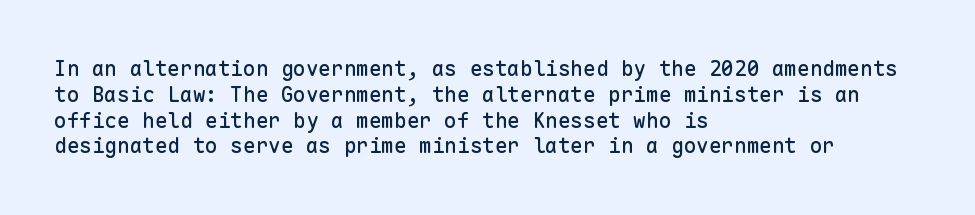
Q: Is the text italic (slanted)? A: No, it is upright.
Q: Is the text underlined? A: No.
Q: How is the paragraph aligned? A: Left-aligned.
Q: Is the spacing between letters normal or unusually wide? A: Normal.
